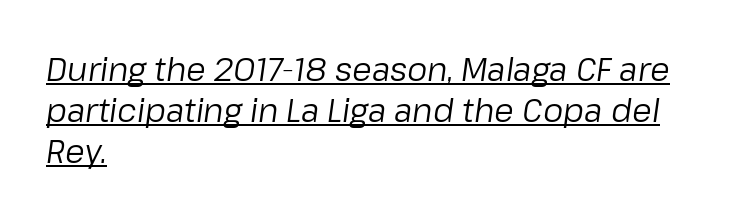
In terms of leading, this rendering sits right in the middle. An italicized treatment has been applied to the whole sample. Short and long lines alike share a common starting point at left. Honestly, the letter spacing is just normal — you wouldn't notice it.
